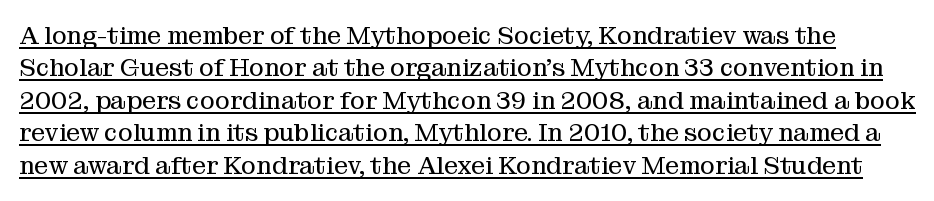
Look at the tracking — it's just the regular setting, nothing added. Successive baselines arrive at the customary interval. Weight class: somewhere from thin through regular. In terms of posture, this sample is upright. The typesetter has applied underlining to the passage shown.
